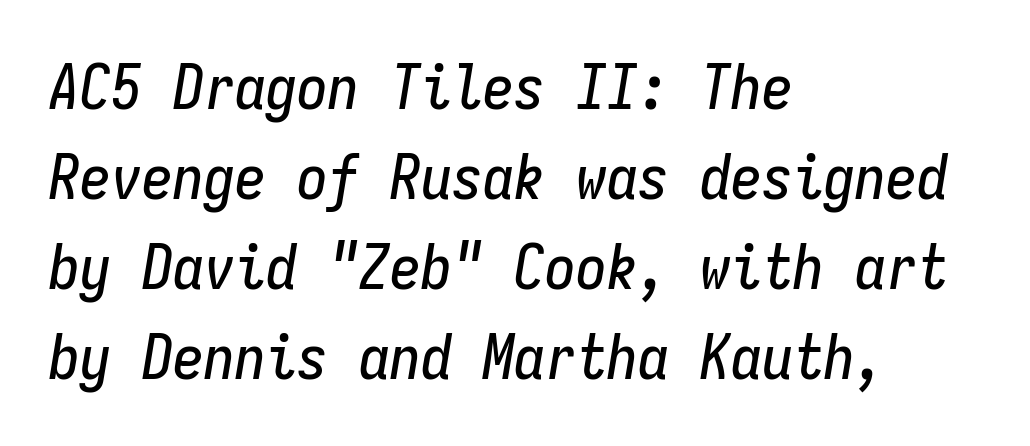
The image shows 62 px condensed type, italic (leaning right), monospaced; set left-aligned, normal line spacing (1.45x), normal letter spacing, not underlined; low stroke contrast and a medium x-height.
